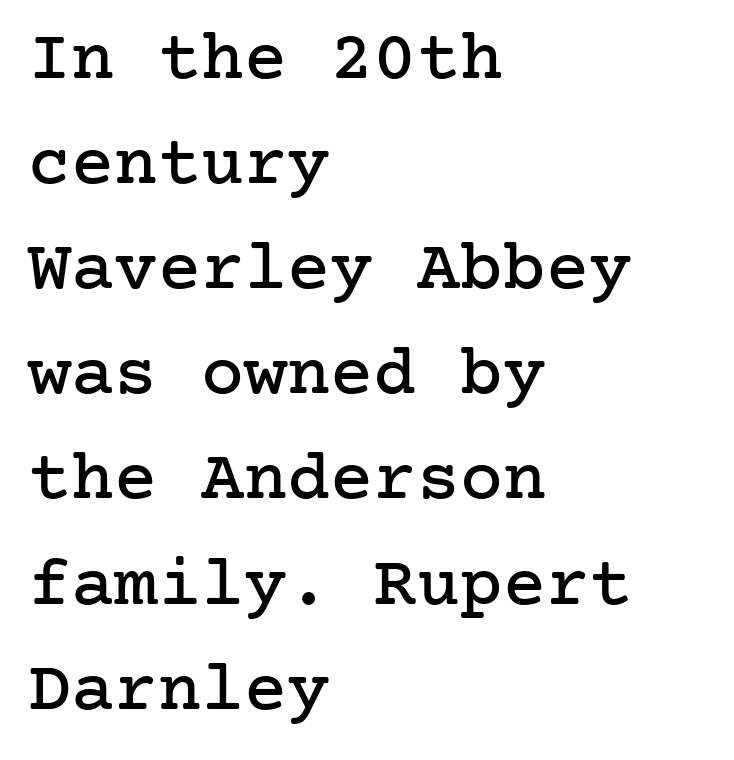
{"serif": "yes", "italic": "no", "width": "normal", "stroke_contrast": "low", "x_height": "medium", "underline": "no", "align": "left", "line_spacing": "normal", "line_spacing_ratio": 1.46, "letter_spacing": "normal", "letter_spacing_em": 0.0, "glyph_px": 72}
